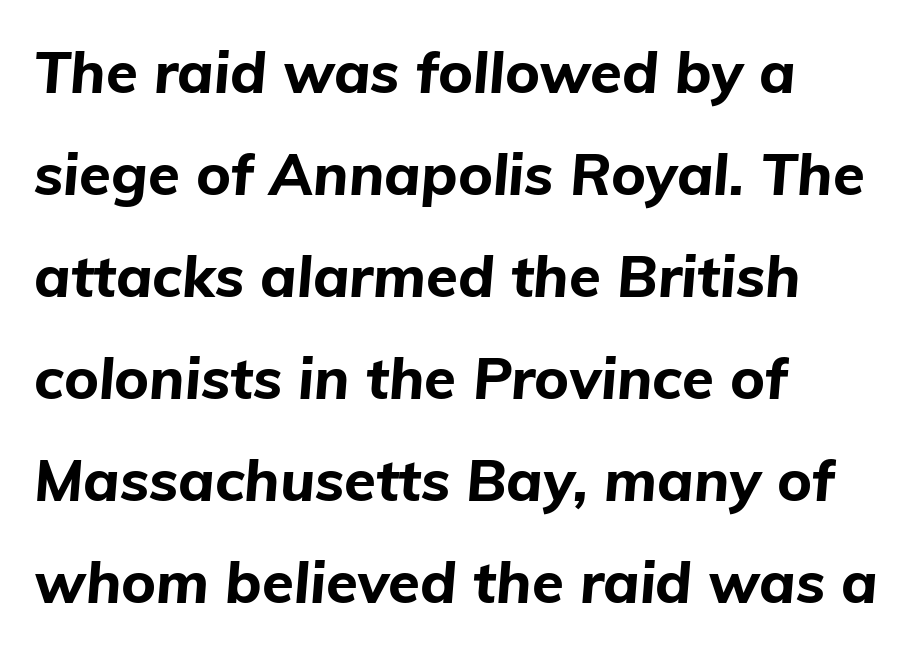
The image shows 58 px bold type, italic (leaning right); set left-aligned, line spacing 1.76x, normal letter spacing, not underlined; low stroke contrast and a medium x-height.
